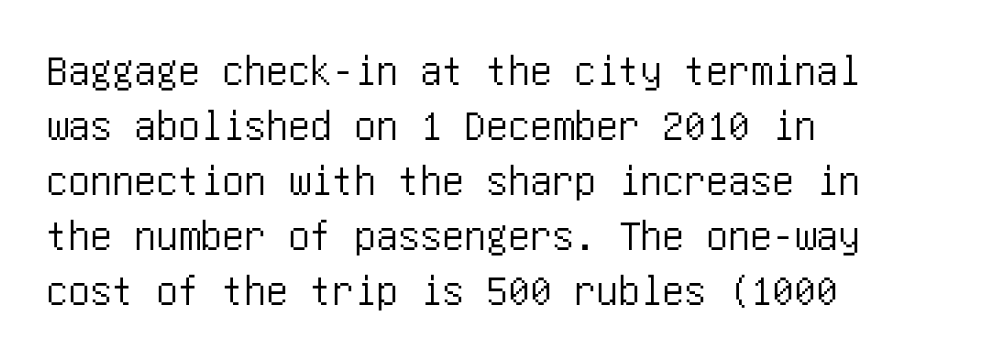
The image shows 44 px condensed sans-serif type, upright; set left-aligned, normal line spacing (1.25x), normal letter spacing, not underlined; low stroke contrast and a large x-height.
